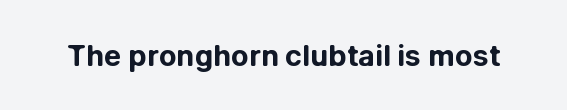
Q: Is the text bold? A: Yes.
Q: Is the text italic (slanted)? A: No, it is upright.
Q: Is the typeface a serif or a sans-serif typeface? A: Sans-serif.
Q: Is the text underlined? A: No.
Q: Is the spacing between letters normal or unusually wide? A: Normal.
Q: Width (condensed, normal, or wide)? A: Normal.
Q: Stroke contrast? A: Low.
Q: x-height? A: Medium.
Q: Monospaced? A: No.
